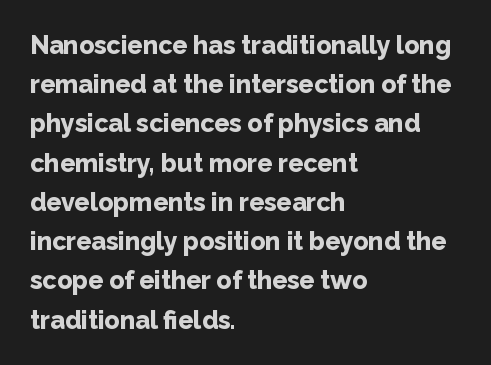
The image shows 25 px bold type, upright; set left-aligned, normal line spacing (1.57x), normal letter spacing, not underlined.
